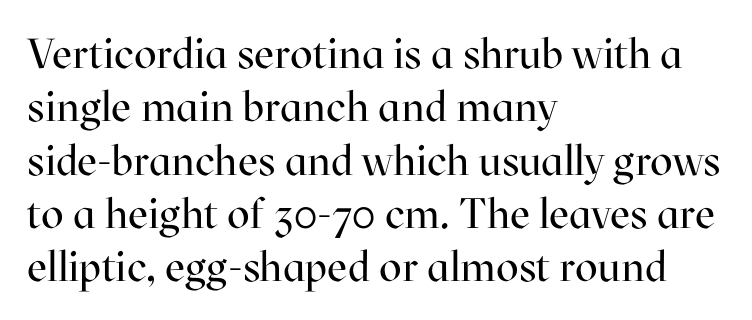
The image shows 42 px regular-weight serif type, upright; set left-aligned, normal line spacing (1.27x), normal letter spacing, not underlined; high stroke contrast and a medium x-height.
